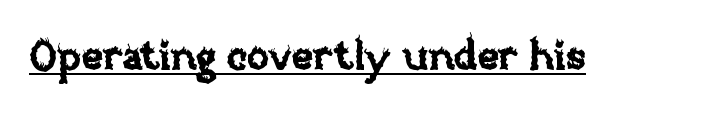
{"italic": "no", "width": "normal", "stroke_contrast": "low", "x_height": "large", "monospaced": "no", "underline": "yes", "letter_spacing": "normal", "letter_spacing_em": 0.0, "glyph_px": 41}
